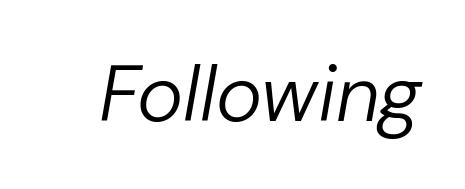
The image shows 78 px regular-weight type, italic (leaning right); set normal letter spacing, not underlined; low stroke contrast and a medium x-height.
